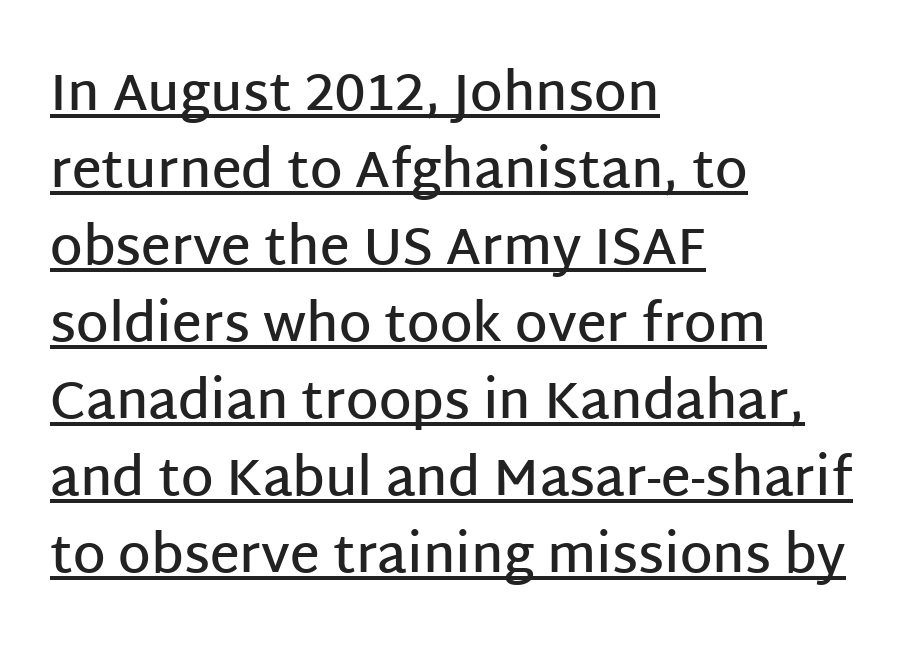
{"serif": "no", "italic": "no", "bold": "semi", "weight": "semibold", "width": "normal", "stroke_contrast": "low", "x_height": "large", "monospaced": "no", "underline": "yes", "align": "left", "line_spacing": "normal", "line_spacing_ratio": 1.48, "letter_spacing": "normal", "letter_spacing_em": 0.0, "glyph_px": 52}
